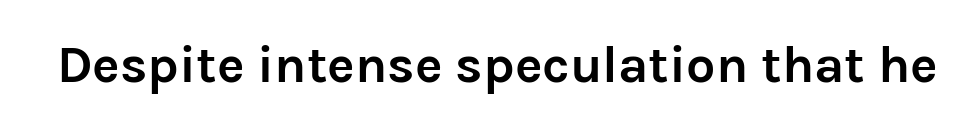
{"serif": "no", "italic": "no", "bold": "yes", "weight": "semibold", "width": "normal", "stroke_contrast": "low", "x_height": "medium", "monospaced": "no", "underline": "no", "letter_spacing": "normal", "letter_spacing_em": 0.0, "glyph_px": 52}
